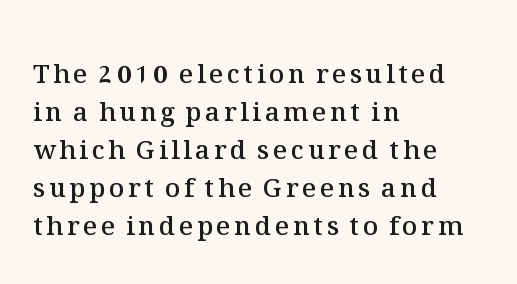
Q: Is the text bold? A: Semi-bold.
Q: Is the text italic (slanted)? A: No, it is upright.
Q: Is the text underlined? A: No.
Q: How is the paragraph aligned? A: Left-aligned.
Q: Is the spacing between lines tight, normal or loose? A: Normal.
